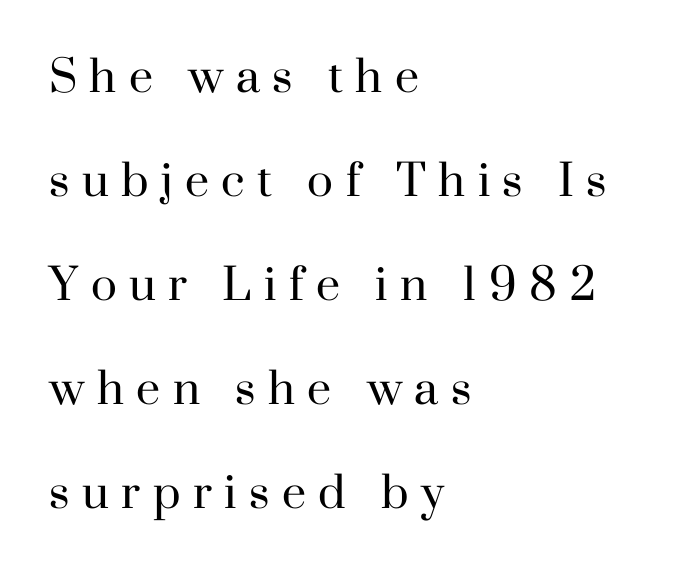
Q: Is the text bold? A: No.
Q: Is the text italic (slanted)? A: No, it is upright.
Q: Is the typeface a serif or a sans-serif typeface? A: Serif.
Q: Is the text underlined? A: No.
Q: How is the paragraph aligned? A: Left-aligned.
Q: Is the spacing between letters normal or unusually wide? A: Unusually wide.
Q: Is the spacing between lines tight, normal or loose? A: Loose.
Q: Width (condensed, normal, or wide)? A: Normal.
Q: Stroke contrast? A: High.
Q: x-height? A: Small.
Q: Monospaced? A: No.
